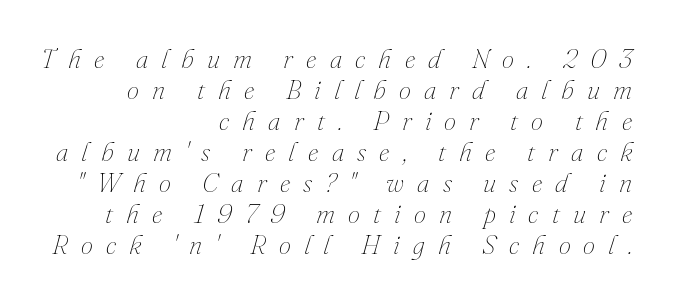
Q: Is the text bold? A: No.
Q: Is the text italic (slanted)? A: Yes, it leans right by about 16 degrees.
Q: Is the text underlined? A: No.
Q: How is the paragraph aligned? A: Right-aligned.
Q: Is the spacing between letters normal or unusually wide? A: Unusually wide.
Q: Is the spacing between lines tight, normal or loose? A: Tight.
